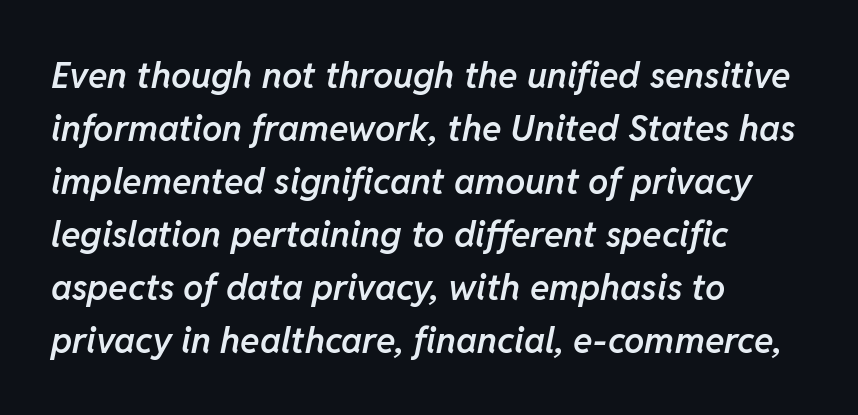
How are the letters spaced? Ordinarily, with no added tracking. Where is the straight margin? On the left. The letters are semibold — heavier than regular but short of a full bold. Descenders are the only things crossing below the line. Interline gaps are of average width in this sample. Spacing verdict: proportional, widths tailored to each character.
